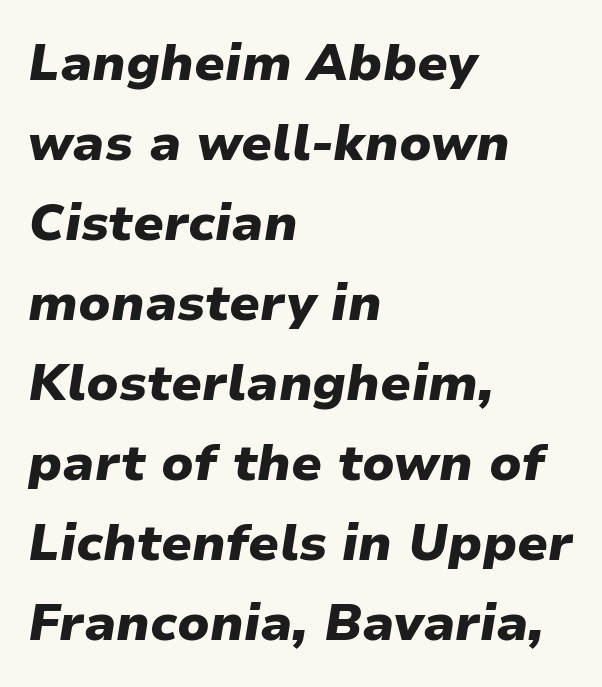
{"italic": "yes", "lean": "right", "slant_degrees": 9, "bold": "yes", "weight": "heavy", "width": "normal", "stroke_contrast": "low", "x_height": "medium", "monospaced": "no", "underline": "no", "align": "left", "line_spacing": "normal", "line_spacing_ratio": 1.57, "letter_spacing": "normal", "letter_spacing_em": 0.0, "glyph_px": 51}
